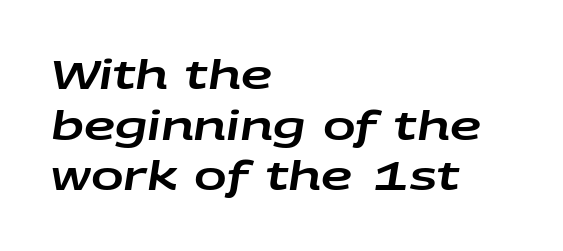
The image shows 39 px wide type, italic (leaning right); set left-aligned, normal line spacing (1.3x), normal letter spacing, not underlined; low stroke contrast and a large x-height.
